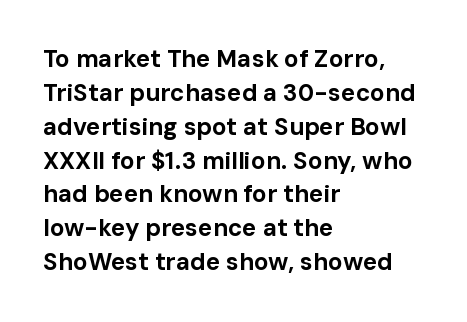
The image shows 24 px bold type, upright; set left-aligned, normal line spacing (1.41x), normal letter spacing, not underlined.
